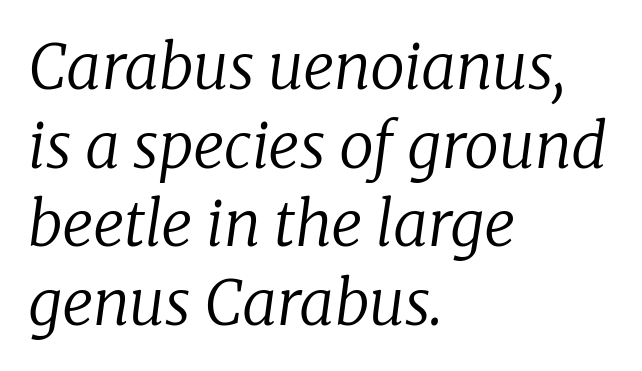
Q: Is the text bold? A: No.
Q: Is the text italic (slanted)? A: Yes, it leans right by about 8 degrees.
Q: Is the typeface a serif or a sans-serif typeface? A: Serif.
Q: Is the text underlined? A: No.
Q: How is the paragraph aligned? A: Left-aligned.
Q: Is the spacing between letters normal or unusually wide? A: Normal.
Q: Is the spacing between lines tight, normal or loose? A: Normal.
Q: Width (condensed, normal, or wide)? A: Normal.
Q: Stroke contrast? A: Low.
Q: x-height? A: Medium.
Q: Monospaced? A: No.
